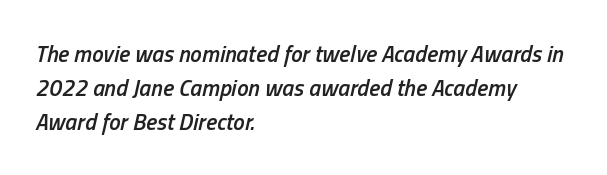
{"italic": "yes", "lean": "right", "slant_degrees": 13, "bold": "semi", "underline": "no", "align": "left", "line_spacing": "normal", "line_spacing_ratio": 1.48, "letter_spacing": "normal", "letter_spacing_em": 0.0, "glyph_px": 23}
